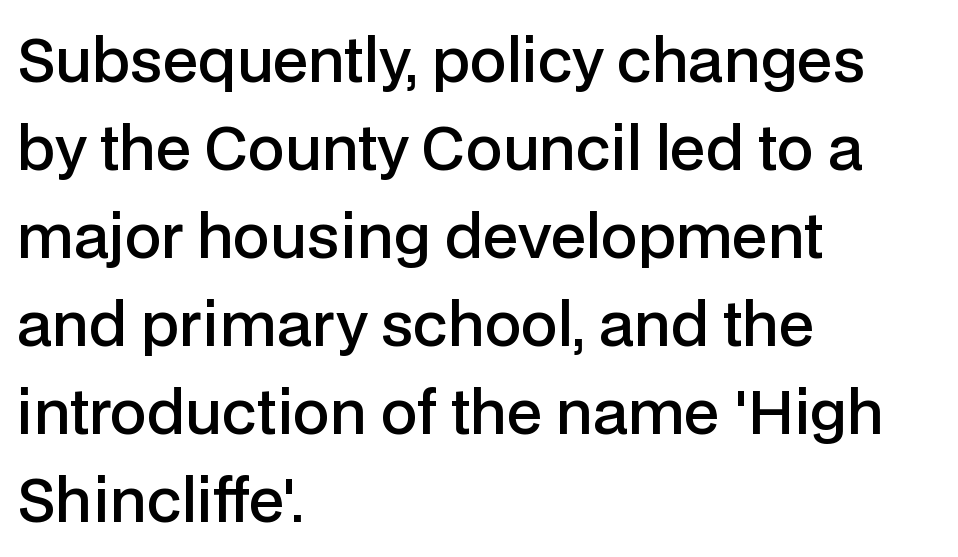
Anything drawn beneath the words? Only blank space. Style check: upright. Horizontal alignment here is leftward, the default for most running prose. Rows of type keep a routine distance in the vertical direction.
